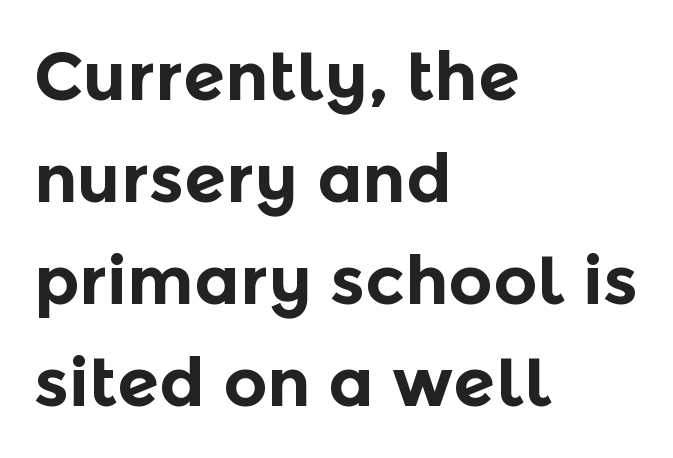
{"serif": "no", "italic": "no", "bold": "yes", "weight": "bold", "width": "normal", "x_height": "medium", "monospaced": "no", "underline": "no", "align": "left", "line_spacing": "normal", "line_spacing_ratio": 1.5, "letter_spacing": "normal", "letter_spacing_em": 0.0, "glyph_px": 68}
